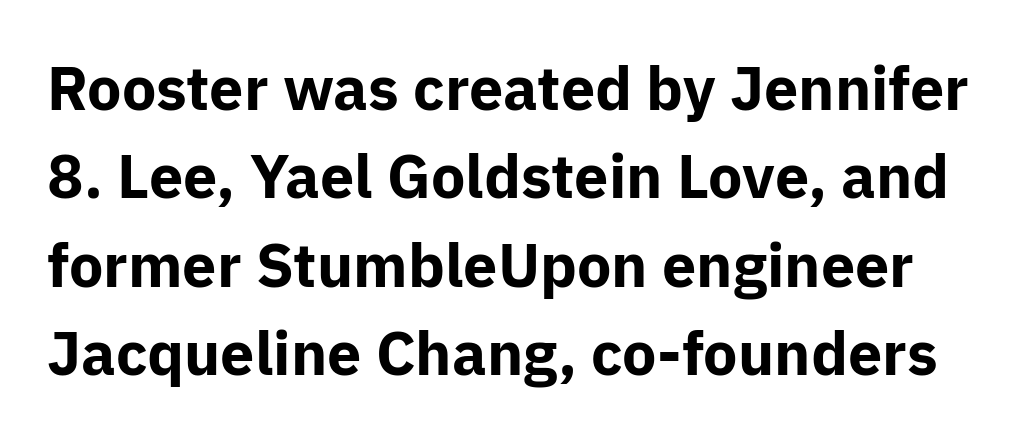
Q: Is the text bold? A: Yes.
Q: Is the text italic (slanted)? A: No, it is upright.
Q: Is the typeface a serif or a sans-serif typeface? A: Sans-serif.
Q: Is the text underlined? A: No.
Q: Is the spacing between letters normal or unusually wide? A: Normal.
Q: Is the spacing between lines tight, normal or loose? A: Normal.
Q: Width (condensed, normal, or wide)? A: Normal.
Q: Stroke contrast? A: Low.
Q: x-height? A: Medium.
Q: Monospaced? A: No.
